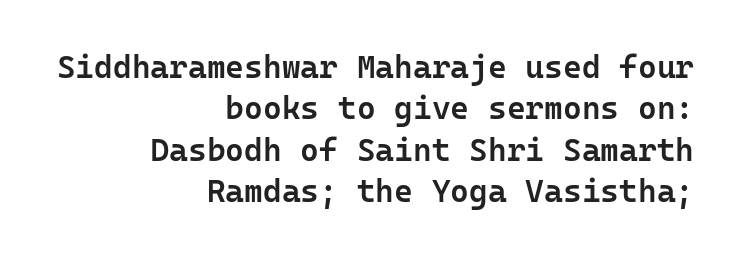
Q: Is the text bold? A: Semi-bold.
Q: Is the text italic (slanted)? A: No, it is upright.
Q: Is the typeface a serif or a sans-serif typeface? A: Sans-serif.
Q: Is the text underlined? A: No.
Q: How is the paragraph aligned? A: Right-aligned.
Q: Is the spacing between letters normal or unusually wide? A: Normal.
Q: Is the spacing between lines tight, normal or loose? A: Normal.
Q: Width (condensed, normal, or wide)? A: Normal.
Q: Stroke contrast? A: Low.
Q: x-height? A: Medium.
Q: Monospaced? A: Yes.
